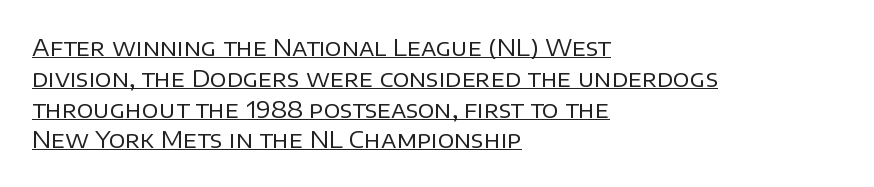
{"italic": "no", "bold": "no", "underline": "yes", "align": "left", "line_spacing": "normal", "line_spacing_ratio": 1.34, "letter_spacing": "normal", "letter_spacing_em": 0.0, "glyph_px": 23}
